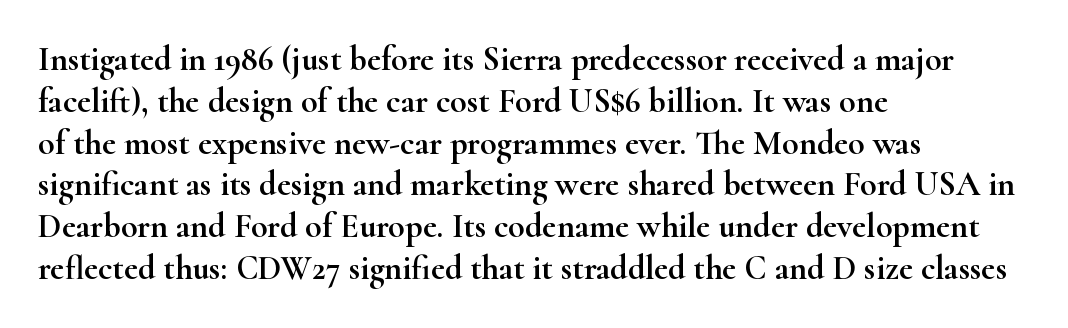
Q: Is the text italic (slanted)? A: No, it is upright.
Q: Is the typeface a serif or a sans-serif typeface? A: Serif.
Q: Is the text underlined? A: No.
Q: How is the paragraph aligned? A: Left-aligned.
Q: Is the spacing between letters normal or unusually wide? A: Normal.
Q: Width (condensed, normal, or wide)? A: Wide.
Q: Stroke contrast? A: High.
Q: x-height? A: Small.
Q: Monospaced? A: No.
